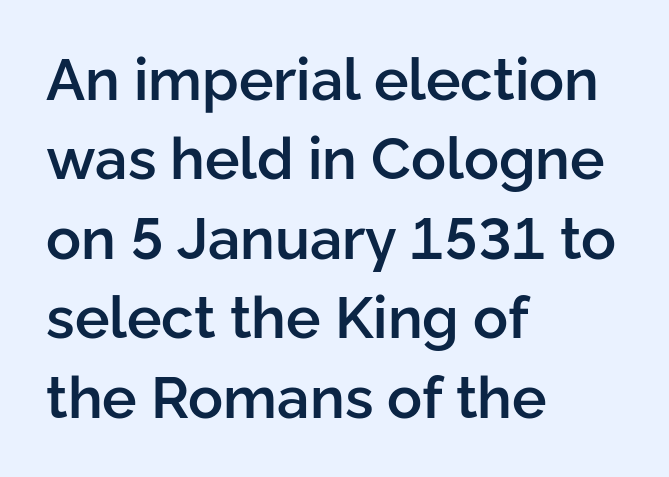
Q: Is the text bold? A: Semi-bold.
Q: Is the text italic (slanted)? A: No, it is upright.
Q: Is the typeface a serif or a sans-serif typeface? A: Sans-serif.
Q: Is the text underlined? A: No.
Q: How is the paragraph aligned? A: Left-aligned.
Q: Is the spacing between letters normal or unusually wide? A: Normal.
Q: Is the spacing between lines tight, normal or loose? A: Normal.
Q: Width (condensed, normal, or wide)? A: Normal.
Q: Stroke contrast? A: Low.
Q: x-height? A: Medium.
Q: Monospaced? A: No.
